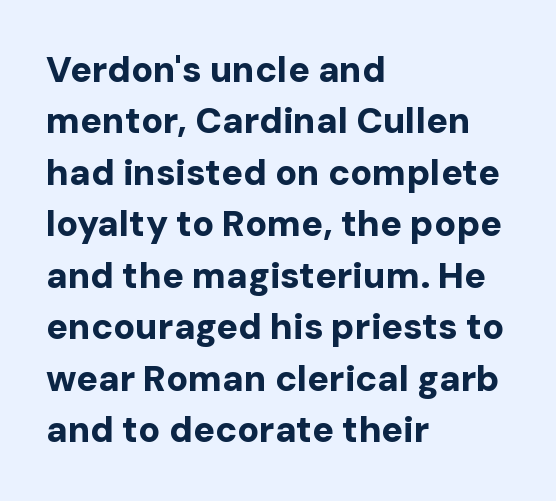
Q: Is the text bold? A: Yes.
Q: Is the text italic (slanted)? A: No, it is upright.
Q: Is the typeface a serif or a sans-serif typeface? A: Sans-serif.
Q: Is the text underlined? A: No.
Q: How is the paragraph aligned? A: Left-aligned.
Q: Is the spacing between letters normal or unusually wide? A: Normal.
Q: Is the spacing between lines tight, normal or loose? A: Normal.
Q: Width (condensed, normal, or wide)? A: Normal.
Q: Stroke contrast? A: Low.
Q: x-height? A: Medium.
Q: Monospaced? A: No.
